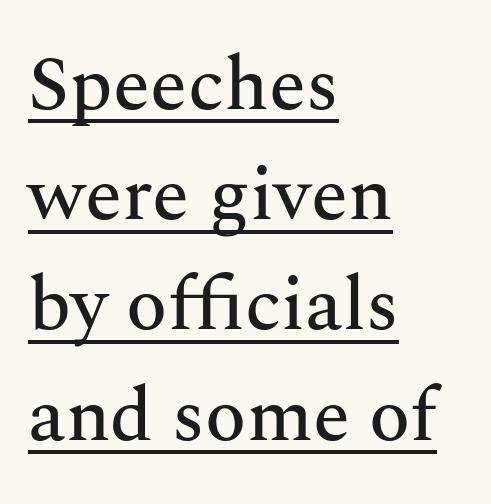
If you drew a line through each stem, it would be perfectly vertical. The lines sit at an ordinary, default distance from one another. Layout note: lines flush left. The rendering uses natural spacing where letterforms have individual widths. Has an underline been added? It has.
